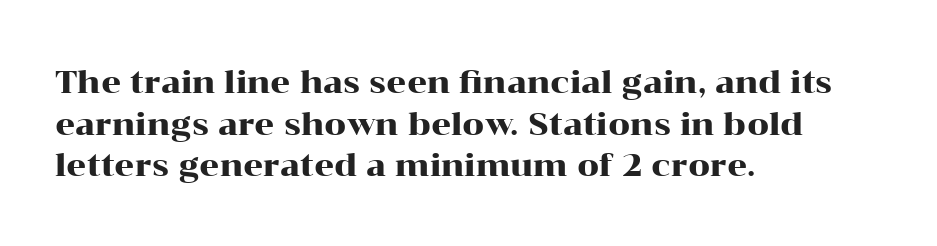
Line spacing here is normal. Is the letter spacing exaggerated? No — it looks like the ordinary default. Clear beneath every line of the passage. One-word summary of the alignment: left. These lines are composed in type with serifs.
